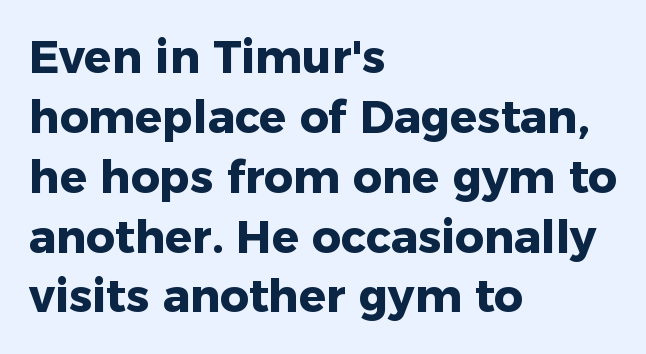
{"serif": "no", "italic": "no", "bold": "yes", "weight": "heavy", "width": "normal", "stroke_contrast": "low", "x_height": "medium", "monospaced": "no", "underline": "no", "align": "left", "line_spacing": "normal", "line_spacing_ratio": 1.33, "letter_spacing": "normal", "letter_spacing_em": 0.0, "glyph_px": 45}
